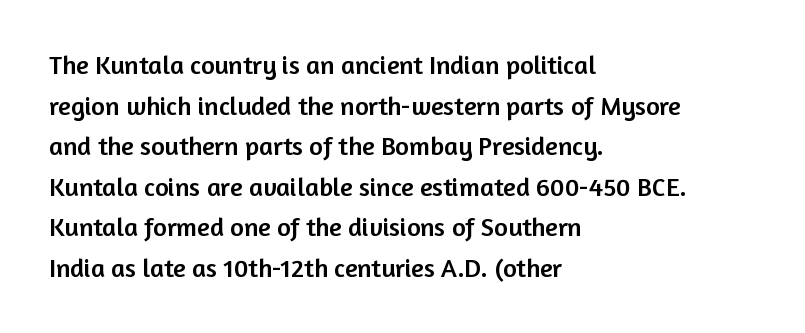
This rendering features lettering with no underline. How are the letters spaced? Ordinarily, with no added tracking. The setting favours the left margin, as ordinary paragraphs usually do. Does the lettering tilt? It doesn't — this is upright. Summary of vertical rhythm: regular, with standard interline spacing.
